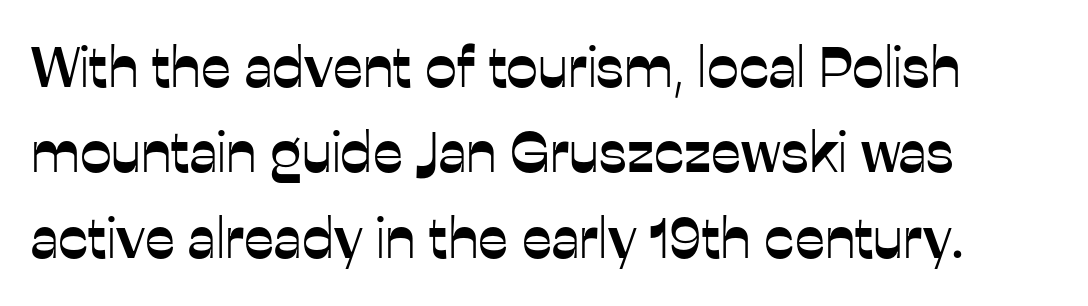
Q: Is the text italic (slanted)? A: No, it is upright.
Q: Is the typeface a serif or a sans-serif typeface? A: Sans-serif.
Q: Is the text underlined? A: No.
Q: How is the paragraph aligned? A: Left-aligned.
Q: Is the spacing between letters normal or unusually wide? A: Normal.
Q: Is the spacing between lines tight, normal or loose? A: Normal.
Q: Width (condensed, normal, or wide)? A: Normal.
Q: Stroke contrast? A: Low.
Q: x-height? A: Medium.
Q: Monospaced? A: No.
